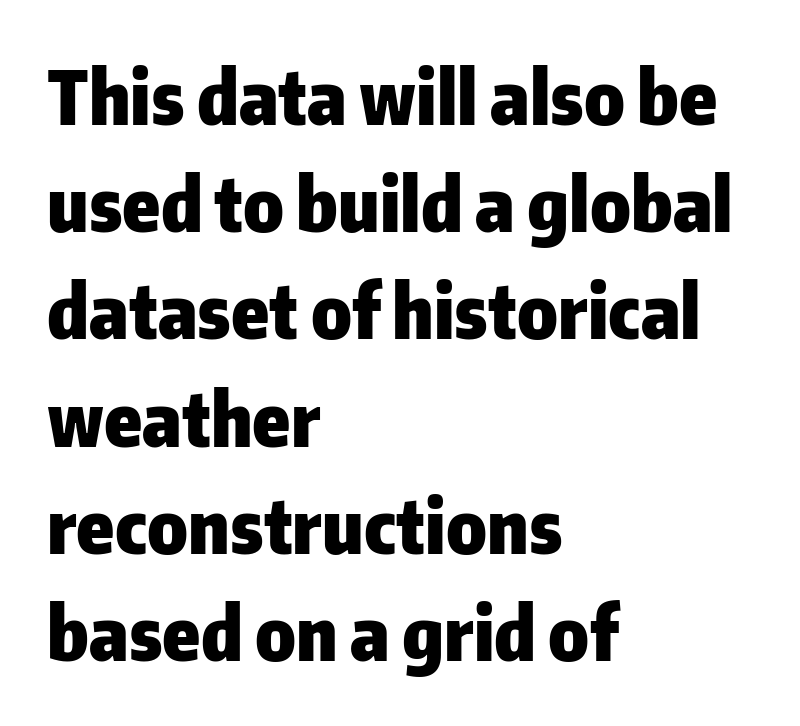
Q: Is the text bold? A: Yes.
Q: Is the text italic (slanted)? A: No, it is upright.
Q: Is the typeface a serif or a sans-serif typeface? A: Sans-serif.
Q: Is the text underlined? A: No.
Q: How is the paragraph aligned? A: Left-aligned.
Q: Is the spacing between letters normal or unusually wide? A: Normal.
Q: Is the spacing between lines tight, normal or loose? A: Normal.
Q: Width (condensed, normal, or wide)? A: Normal.
Q: Stroke contrast? A: Low.
Q: x-height? A: Medium.
Q: Monospaced? A: No.
